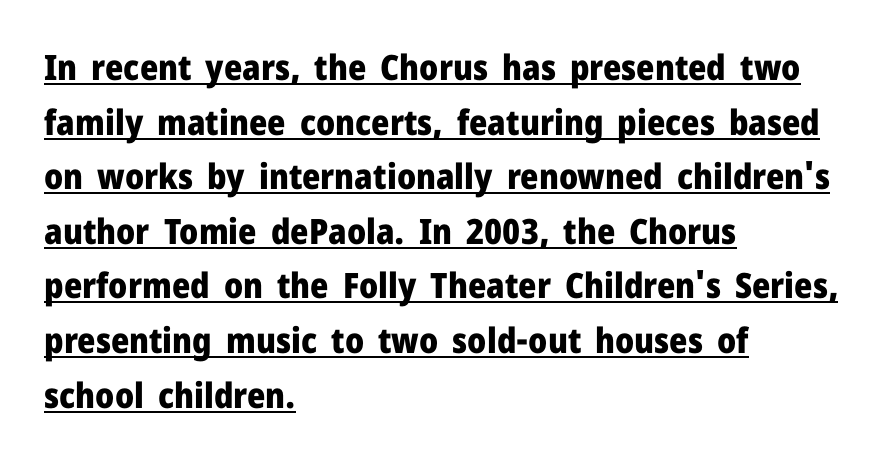
The image shows 35 px heavy sans-serif type, upright; set left-aligned, normal line spacing (1.56x), normal letter spacing, underlined; low stroke contrast and a medium x-height.
